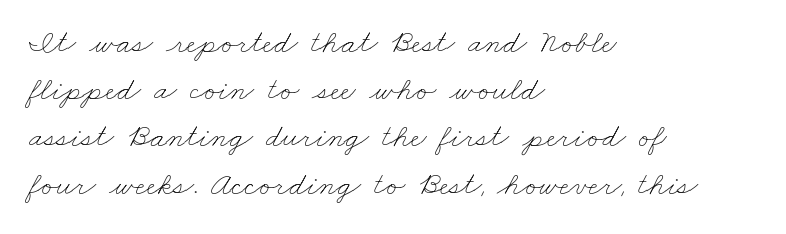
{"bold": "no", "weight": "thin", "width": "wide", "stroke_contrast": "low", "x_height": "small", "monospaced": "no", "underline": "no", "align": "left", "line_spacing": "normal", "line_spacing_ratio": 1.43, "letter_spacing": "normal", "letter_spacing_em": 0.0, "glyph_px": 33}
